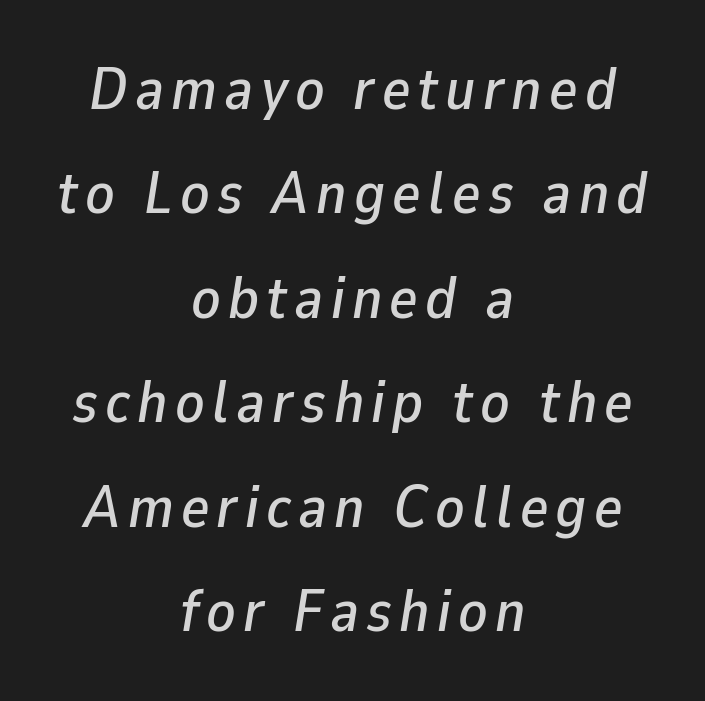
{"italic": "yes", "lean": "right", "slant_degrees": 9, "width": "normal", "stroke_contrast": "low", "x_height": "medium", "monospaced": "no", "underline": "no", "align": "center", "line_spacing_ratio": 1.74, "glyph_px": 60}
